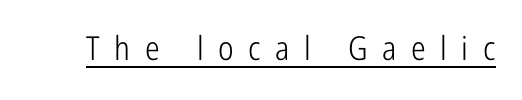
Q: Is the text bold? A: No.
Q: Is the text italic (slanted)? A: No, it is upright.
Q: Is the typeface a serif or a sans-serif typeface? A: Sans-serif.
Q: Is the text underlined? A: Yes.
Q: Is the spacing between letters normal or unusually wide? A: Unusually wide.
Q: Width (condensed, normal, or wide)? A: Condensed.
Q: Stroke contrast? A: Low.
Q: x-height? A: Medium.
Q: Monospaced? A: No.
